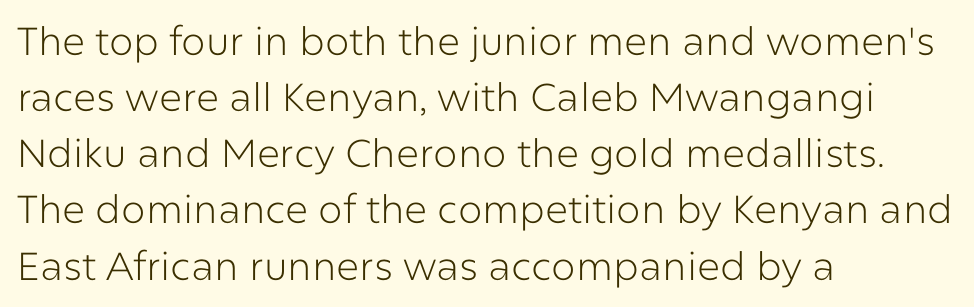
Q: Is the text bold? A: No.
Q: Is the text italic (slanted)? A: No, it is upright.
Q: Is the typeface a serif or a sans-serif typeface? A: Sans-serif.
Q: Is the text underlined? A: No.
Q: How is the paragraph aligned? A: Left-aligned.
Q: Is the spacing between letters normal or unusually wide? A: Normal.
Q: Is the spacing between lines tight, normal or loose? A: Normal.
Q: Width (condensed, normal, or wide)? A: Normal.
Q: Stroke contrast? A: Low.
Q: x-height? A: Medium.
Q: Monospaced? A: No.
